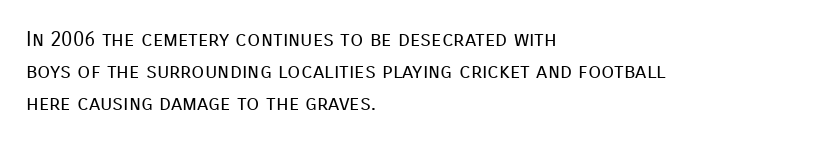
Q: Is the text bold? A: No.
Q: Is the text italic (slanted)? A: No, it is upright.
Q: Is the text underlined? A: No.
Q: How is the paragraph aligned? A: Left-aligned.
Q: Is the spacing between letters normal or unusually wide? A: Normal.
Q: Is the spacing between lines tight, normal or loose? A: Normal.
